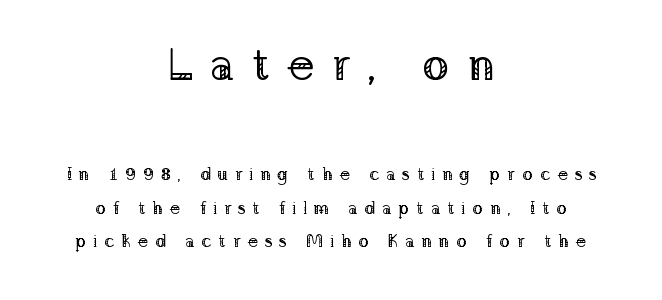
The image shows 45 px regular-weight serif type, upright; set centered, line spacing 1.85x, unusually wide letter spacing (+0.37 em), not underlined; the first (top) block is 2.5x larger; low stroke contrast and a medium x-height.
